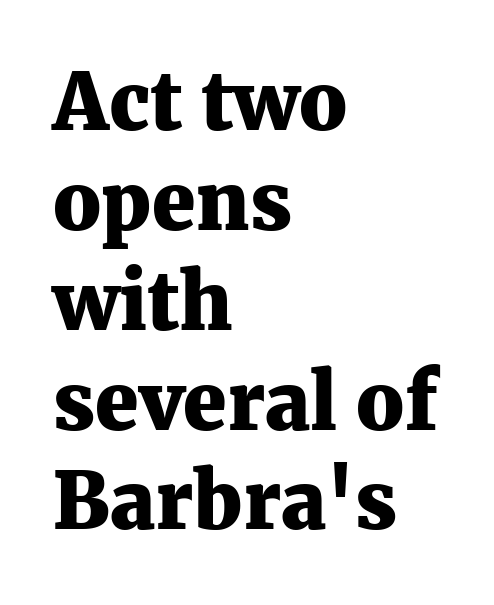
A classic flush-left, rag-right setting is used for this passage. No italicization has been applied; the sample stays upright. This rendering employs a face with finishing strokes, i.e., a serif. A typesetter would call this leading conventional body-copy spacing. I'd describe the lettering as bold — thick and assertive.
